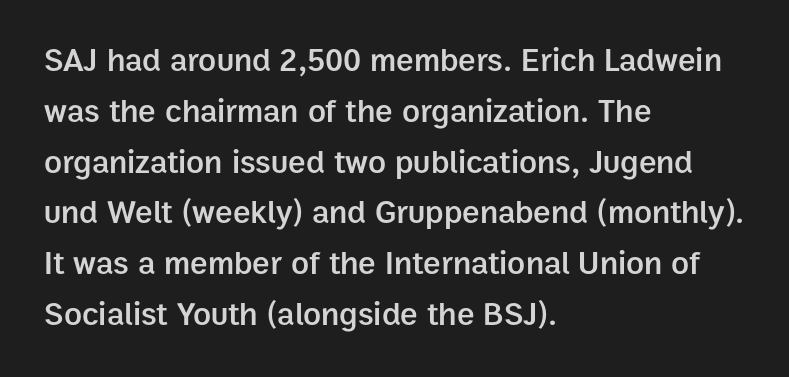
The image shows 33 px semibold sans-serif type, upright; set left-aligned, normal line spacing (1.54x), normal letter spacing, not underlined; low stroke contrast and a medium x-height.
